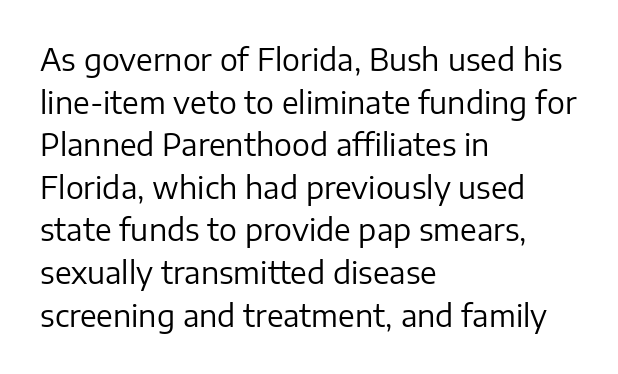
{"serif": "no", "italic": "no", "bold": "no", "weight": "regular", "width": "normal", "stroke_contrast": "low", "x_height": "medium", "monospaced": "no", "underline": "no", "align": "left", "line_spacing": "normal", "line_spacing_ratio": 1.42, "letter_spacing": "normal", "letter_spacing_em": 0.0, "glyph_px": 30}
